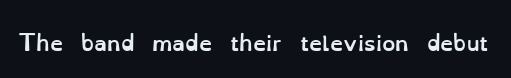
The image shows 21 px bold type, upright; set normal letter spacing, not underlined.
